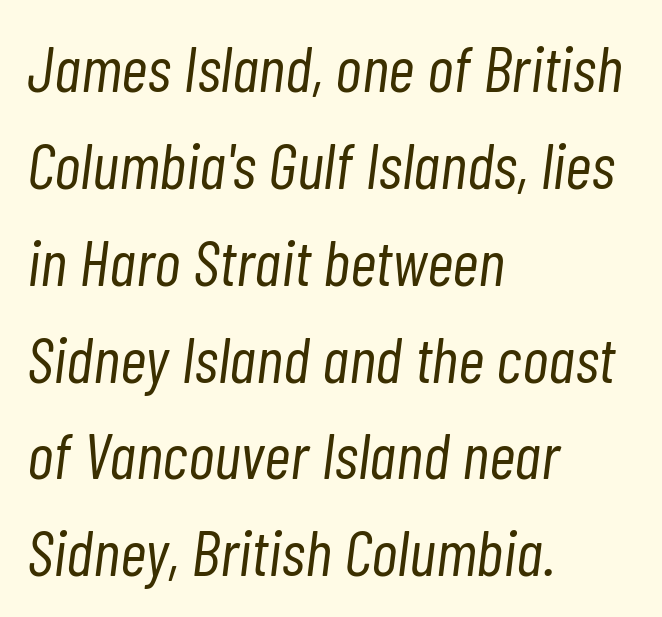
Q: Is the text bold? A: No.
Q: Is the text italic (slanted)? A: Yes, it leans right by about 7 degrees.
Q: Is the text underlined? A: No.
Q: How is the paragraph aligned? A: Left-aligned.
Q: Is the spacing between letters normal or unusually wide? A: Normal.
Q: Is the spacing between lines tight, normal or loose? A: Normal.
Q: Width (condensed, normal, or wide)? A: Condensed.
Q: Stroke contrast? A: Low.
Q: x-height? A: Medium.
Q: Monospaced? A: No.
